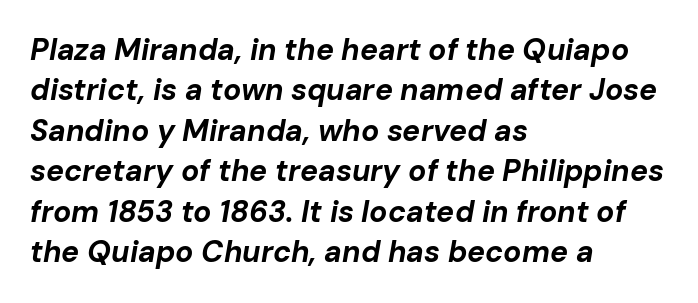
The image shows 30 px bold type, italic (leaning right); set left-aligned, normal line spacing (1.35x), normal letter spacing, not underlined; low stroke contrast and a medium x-height.
